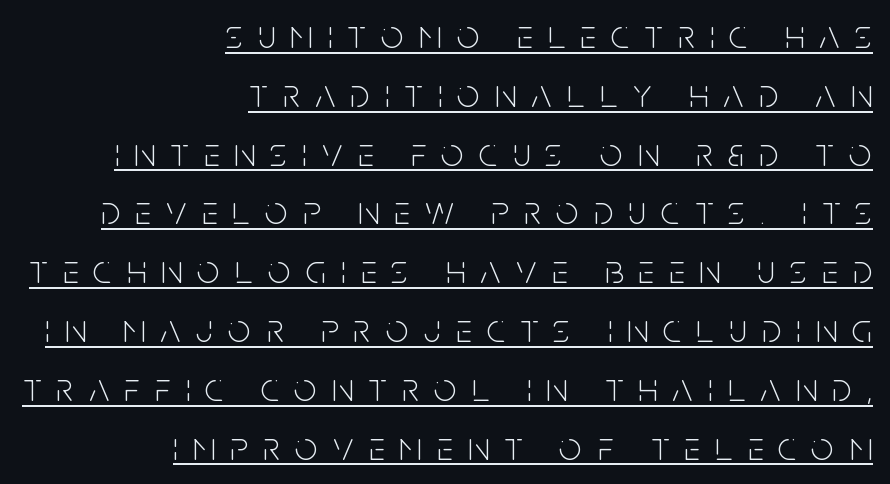
Rendered with straight, roman letterforms. This sample has the flowing, uneven cadence of proportional lettering. In terms of letterspacing, this is a distinctly airy, spread setting. Notice how a bar underscores the lettering throughout. The strokes carry an ordinary text weight at most.
